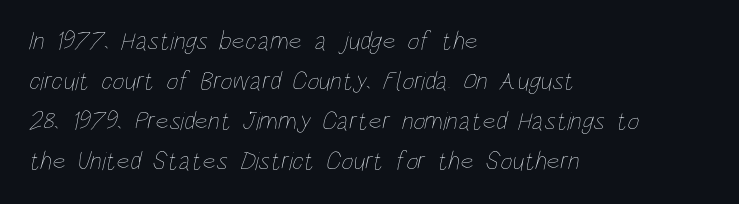
{"bold": "no", "underline": "no", "align": "left", "line_spacing": "normal", "line_spacing_ratio": 1.54, "letter_spacing": "normal", "letter_spacing_em": 0.0, "glyph_px": 26}
